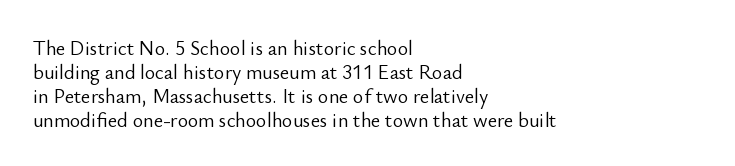
Descenders are the only things crossing below the line. Letters have the restrained weight of plain body copy at most. Where is the straight margin? On the left. Between one letter and the next there's only the usual sliver of space.
